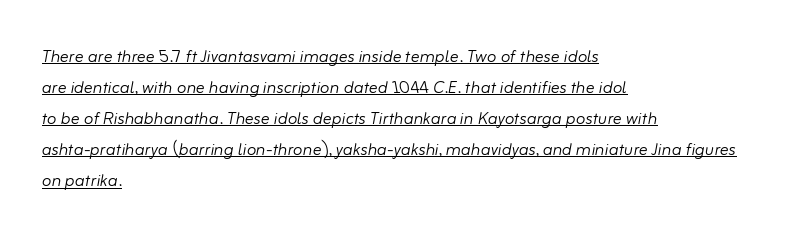
The image shows 22 px text type, italic (leaning right); set left-aligned, normal line spacing (1.41x), normal letter spacing, underlined.
